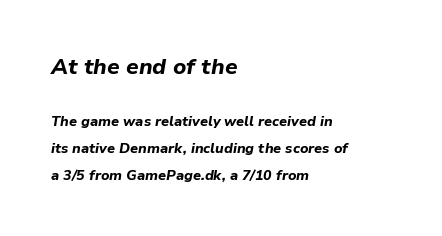
Q: Is the text bold? A: Yes.
Q: Is the text italic (slanted)? A: Yes, it leans right by about 9 degrees.
Q: Is the text underlined? A: No.
Q: How is the paragraph aligned? A: Left-aligned.
Q: Is the spacing between letters normal or unusually wide? A: Normal.
Q: Is the spacing between lines tight, normal or loose? A: Loose.
Q: Which block of text is set in a larger size, the first (top) or the second (bottom)? A: The first (top) one.
